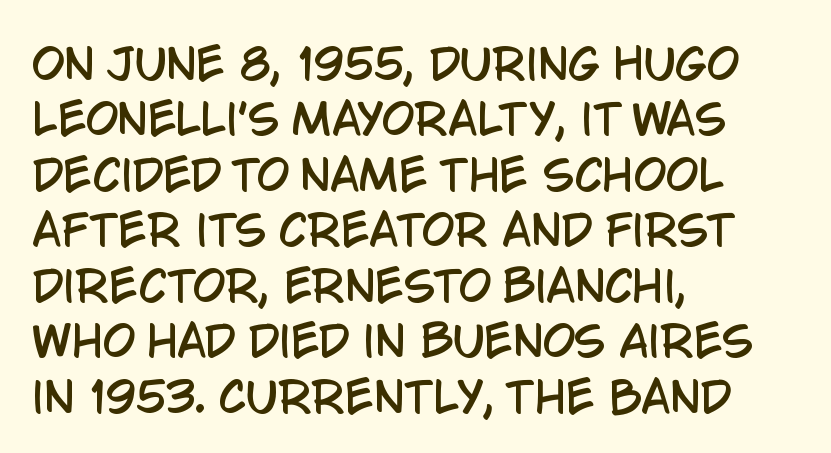
You could not count columns in this text — the font is proportionally spaced. The lines are quadded left. Nope, no serifs anywhere on these letters. Interline gaps are of average width in this sample.
